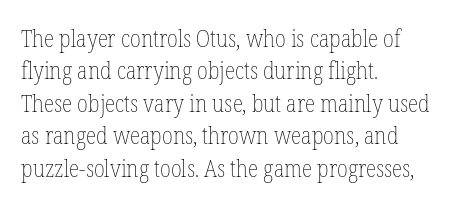
{"italic": "no", "bold": "no", "underline": "no", "align": "left", "line_spacing": "normal", "line_spacing_ratio": 1.35, "letter_spacing": "normal", "letter_spacing_em": 0.0, "glyph_px": 24}
